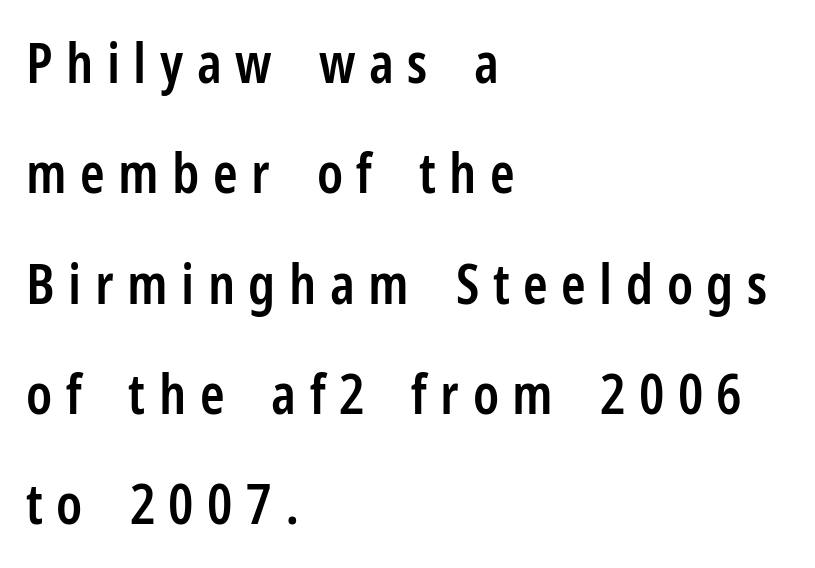
{"serif": "no", "italic": "no", "bold": "semi", "weight": "semibold", "width": "condensed", "stroke_contrast": "low", "x_height": "medium", "monospaced": "no", "underline": "no", "align": "left", "line_spacing": "loose", "line_spacing_ratio": 1.97, "letter_spacing": "wide", "letter_spacing_em": 0.24, "glyph_px": 56}
